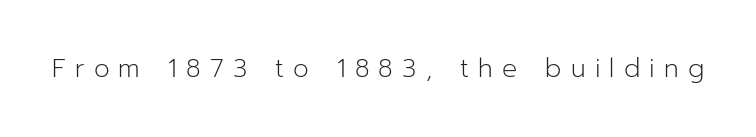
{"italic": "no", "bold": "no", "underline": "no", "letter_spacing": "wide", "letter_spacing_em": 0.37, "glyph_px": 25}
